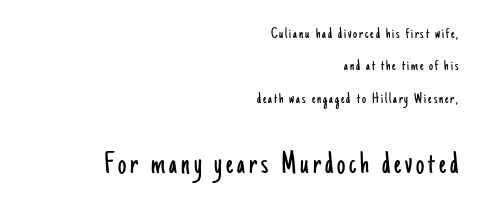
{"serif": "no", "italic": "no", "bold": "no", "weight": "light", "width": "condensed", "stroke_contrast": "low", "x_height": "small", "monospaced": "no", "underline": "no", "align": "right", "line_spacing": "loose", "line_spacing_ratio": 2.02, "larger_block": "second", "size_ratio": 2.06, "glyph_px": 33}
